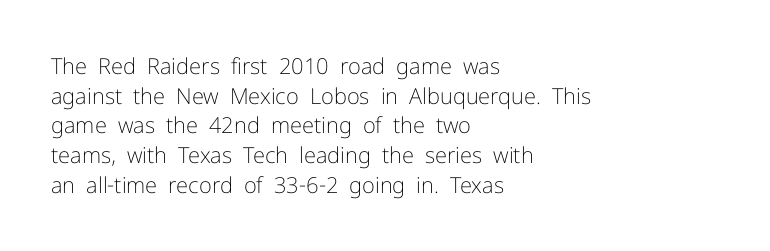
{"italic": "no", "bold": "no", "underline": "no", "align": "left", "line_spacing": "normal", "line_spacing_ratio": 1.35, "letter_spacing": "normal", "letter_spacing_em": 0.0, "glyph_px": 22}
